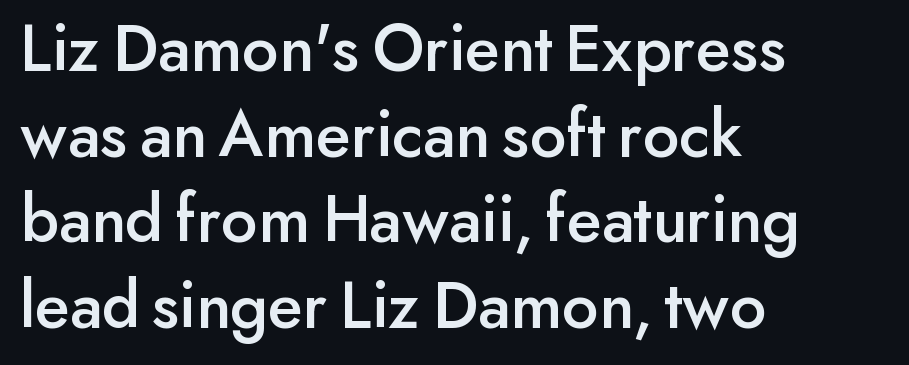
The image shows 69 px sans-serif type, upright; set left-aligned, line spacing 1.24x, normal letter spacing, not underlined; low stroke contrast and a small x-height.
